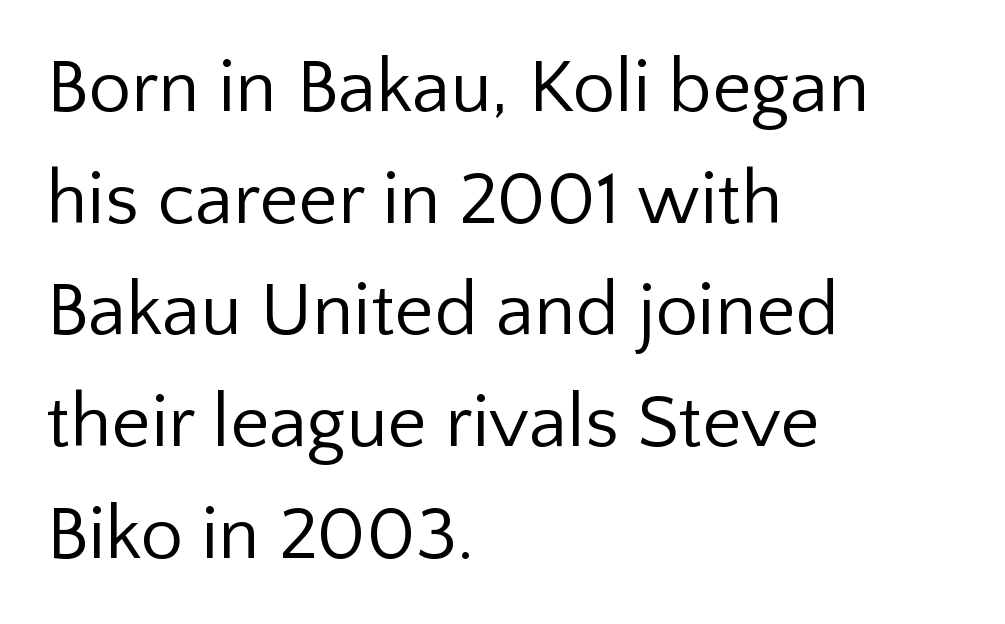
Q: Is the text bold? A: No.
Q: Is the text italic (slanted)? A: No, it is upright.
Q: Is the typeface a serif or a sans-serif typeface? A: Sans-serif.
Q: Is the text underlined? A: No.
Q: How is the paragraph aligned? A: Left-aligned.
Q: Is the spacing between letters normal or unusually wide? A: Normal.
Q: Is the spacing between lines tight, normal or loose? A: Normal.
Q: Width (condensed, normal, or wide)? A: Normal.
Q: Stroke contrast? A: Low.
Q: x-height? A: Medium.
Q: Monospaced? A: No.
